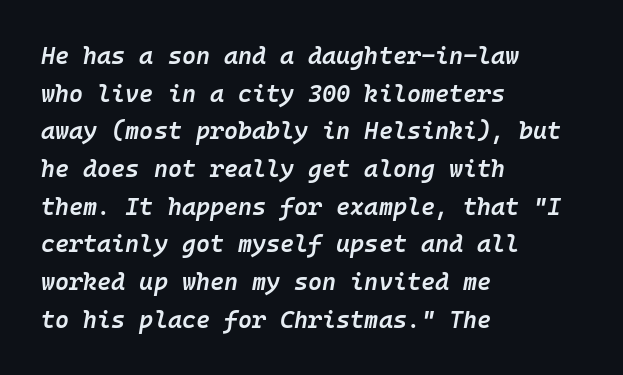
Q: Is the text bold? A: Semi-bold.
Q: Is the text italic (slanted)? A: Yes, it leans right by about 10 degrees.
Q: Is the text underlined? A: No.
Q: How is the paragraph aligned? A: Left-aligned.
Q: Is the spacing between letters normal or unusually wide? A: Normal.
Q: Is the spacing between lines tight, normal or loose? A: Normal.
